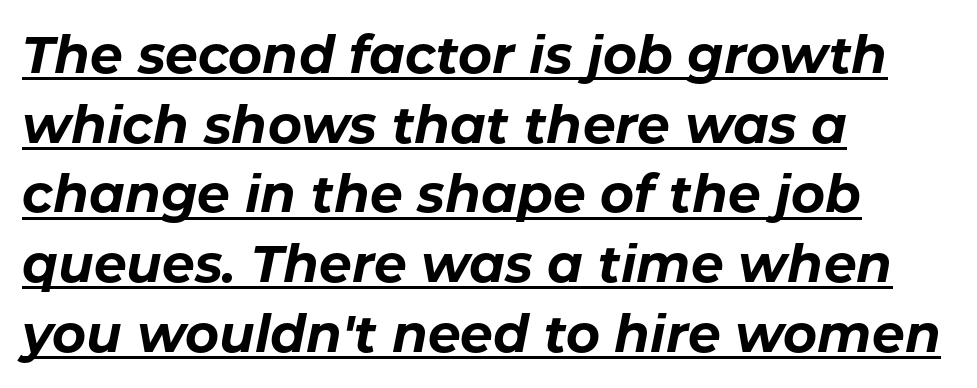
Q: Is the text bold? A: Yes.
Q: Is the text italic (slanted)? A: Yes, it leans right by about 11 degrees.
Q: Is the text underlined? A: Yes.
Q: How is the paragraph aligned? A: Left-aligned.
Q: Is the spacing between letters normal or unusually wide? A: Normal.
Q: Is the spacing between lines tight, normal or loose? A: Normal.
Q: Width (condensed, normal, or wide)? A: Normal.
Q: Stroke contrast? A: Low.
Q: x-height? A: Medium.
Q: Monospaced? A: No.
